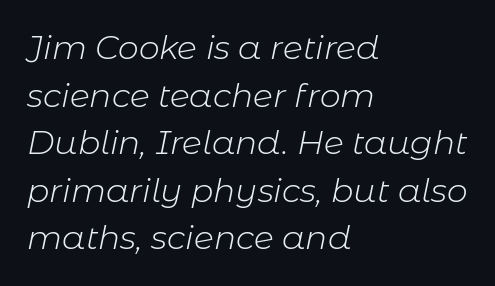
Bare-footed words on every line. The face used here is proportionally spaced, like ordinary book or web type. The characters are drawn with everyday or finer stroke widths. Students, observe: this is what conventionally led text looks like. A typesetter would call this zero additional tracking.
